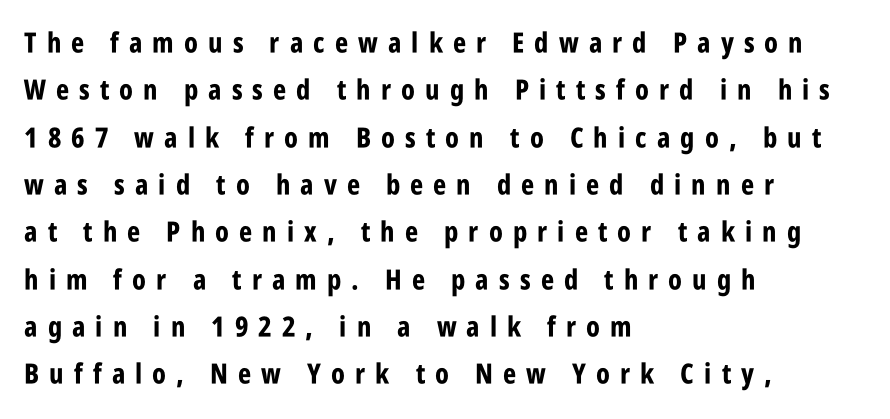
The image shows 28 px bold, condensed sans-serif type, upright; set left-aligned, normal line spacing (1.69x), unusually wide letter spacing (+0.36 em), not underlined; low stroke contrast and a large x-height.
